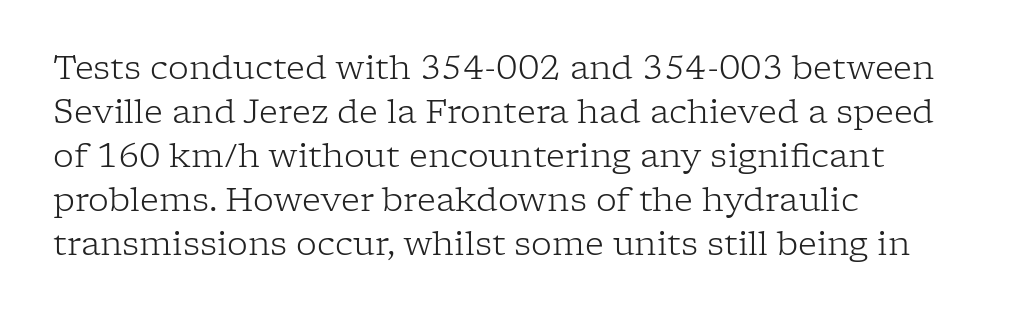
{"serif": "yes", "italic": "no", "bold": "no", "weight": "light", "width": "normal", "stroke_contrast": "low", "x_height": "medium", "monospaced": "no", "underline": "no", "align": "left", "line_spacing": "normal", "line_spacing_ratio": 1.33, "letter_spacing": "normal", "letter_spacing_em": 0.0, "glyph_px": 33}
